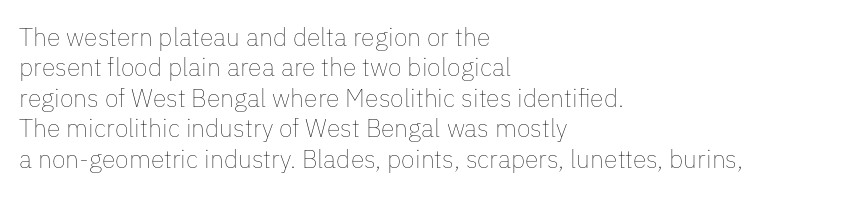
The image shows 25 px text type, upright; set left-aligned, line spacing 1.22x, normal letter spacing, not underlined.
